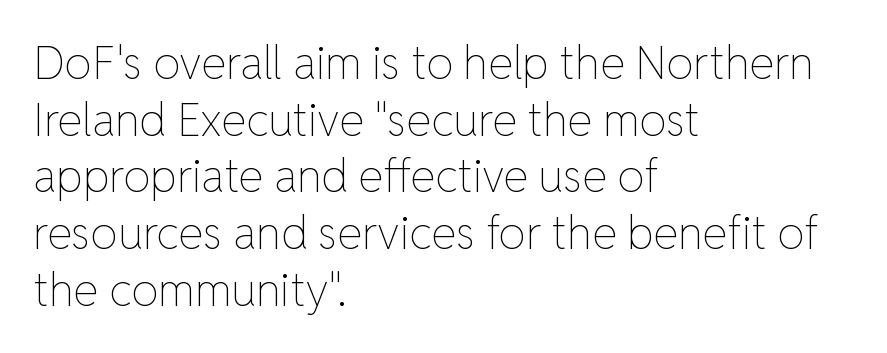
Baseline-to-baseline distance is the conventional proportion of letter height. Vertical stems look standard width or narrower in stroke. The letters advance in unequal steps, a hallmark of proportional type. Words float on clear page, feet unadorned.
